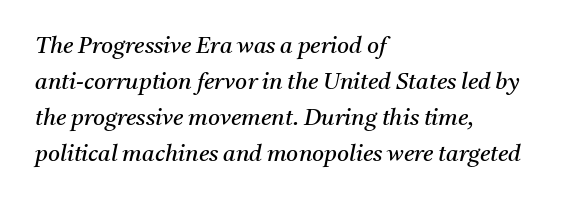
Students, note that the glyphs here touch the page at normal intervals. The gap between lines stays unmarked. The face used here has a pronounced slope to its letters. These lines sit exactly where default settings would place them. The weight tops out at a normal text grade.
